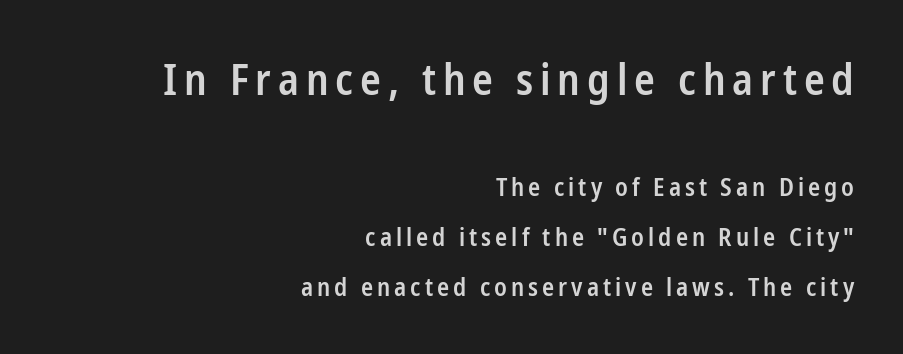
The image shows 43 px semibold, condensed sans-serif type, upright; set right-aligned, loose line spacing (2.0x), not underlined; the first (top) block is 1.72x larger; low stroke contrast and a medium x-height.
